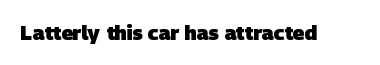
The image shows 20 px bold type; set normal letter spacing, not underlined.
